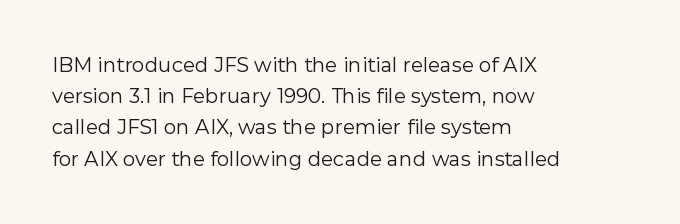
Between one letter and the next there's only the usual sliver of space. Letters rest on an invisible, unmarked baseline. Does the copy run flush right? No — it runs flush left. Nothing heavy about these letters — not bold at all.
